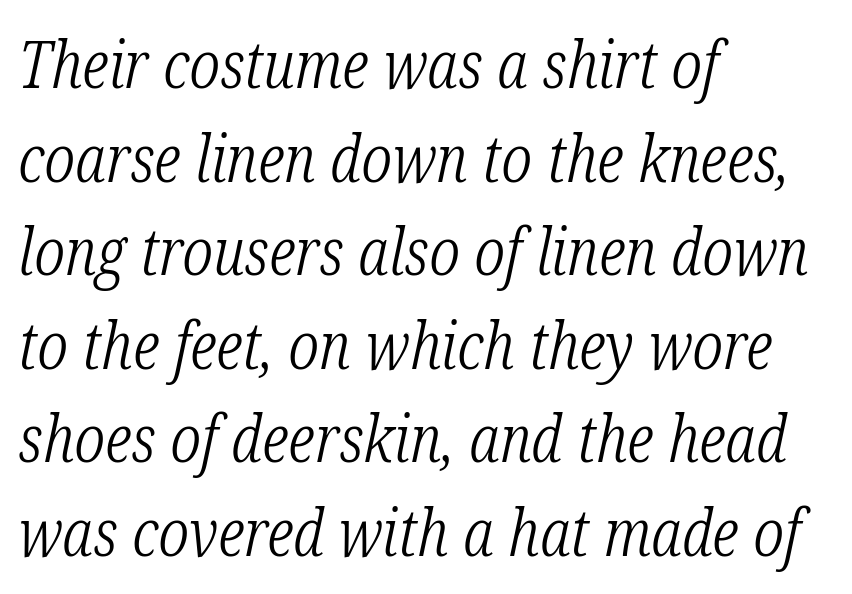
{"serif": "yes", "italic": "yes", "lean": "right", "slant_degrees": 12, "bold": "no", "weight": "light", "width": "condensed", "stroke_contrast": "low", "x_height": "medium", "monospaced": "no", "underline": "no", "align": "left", "line_spacing": "normal", "line_spacing_ratio": 1.44, "letter_spacing": "normal", "letter_spacing_em": 0.0, "glyph_px": 65}
